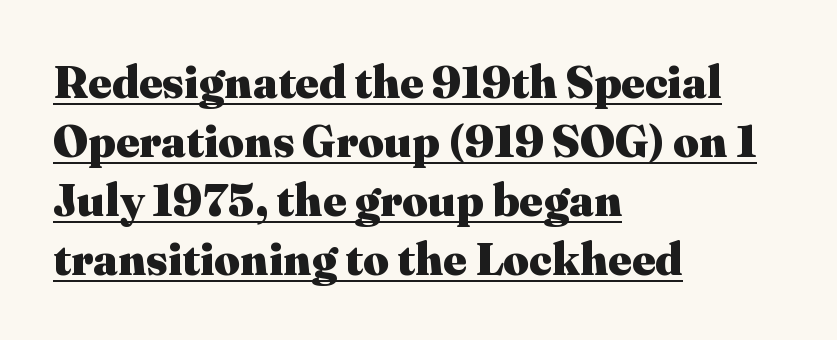
Nobody touched the tracking dial on this one. Casual observation: everything's shoved over to the left. Normally led — the rows are evenly, conventionally spaced. Notice how the stems are strictly vertical — no italics here. A typesetter would call this proportional, since set widths differ per character. The face used here appears with an underline applied.
